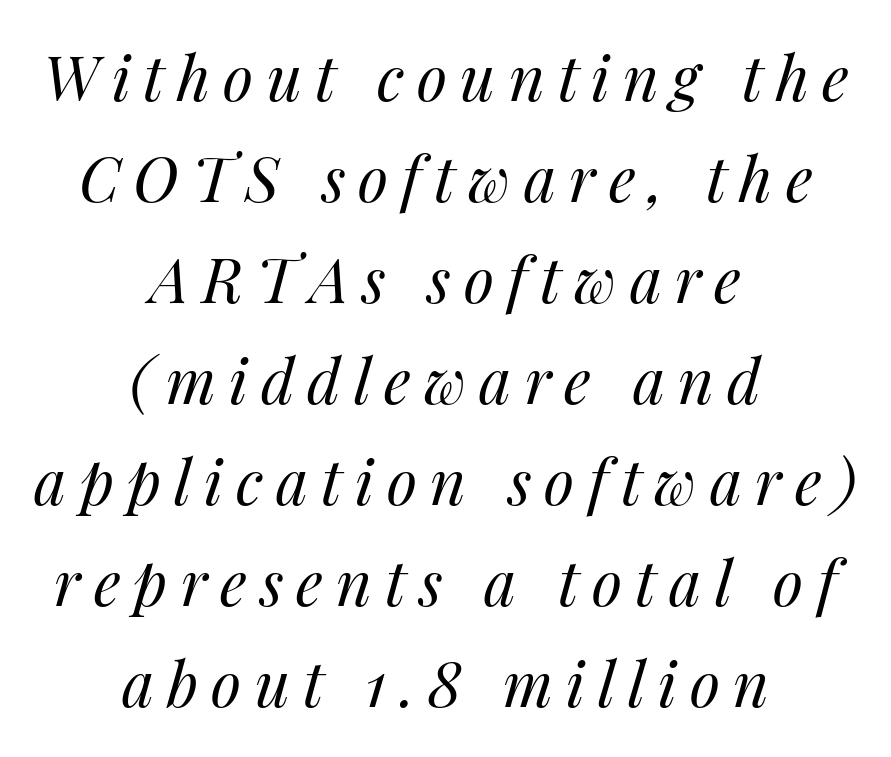
Caption: face not bold, strokes unweighted. Short and long lines alike share a common midpoint. Each letter keeps its own natural width here, so spacing adapts to shape. There is plenty of visible air inserted between adjacent glyphs. Just letters on the line, the space beneath them empty.
